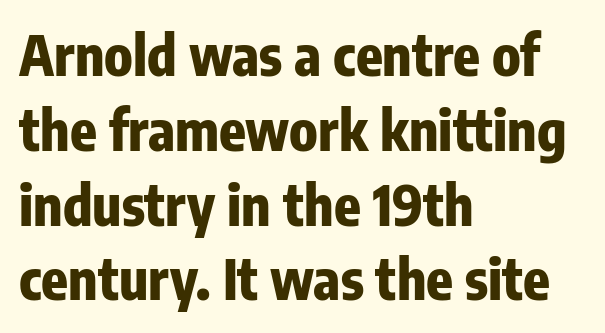
{"serif": "no", "italic": "no", "bold": "yes", "weight": "heavy", "width": "condensed", "stroke_contrast": "low", "x_height": "medium", "monospaced": "no", "underline": "no", "align": "left", "line_spacing": "normal", "line_spacing_ratio": 1.36, "letter_spacing": "normal", "letter_spacing_em": 0.0, "glyph_px": 55}
